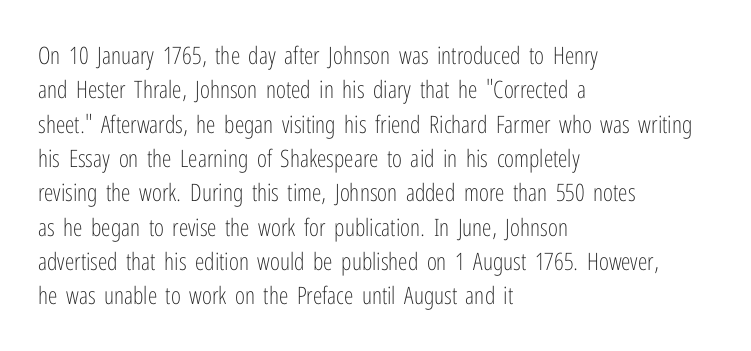
Q: Is the text bold? A: No.
Q: Is the text italic (slanted)? A: No, it is upright.
Q: Is the text underlined? A: No.
Q: How is the paragraph aligned? A: Left-aligned.
Q: Is the spacing between letters normal or unusually wide? A: Normal.
Q: Is the spacing between lines tight, normal or loose? A: Normal.
